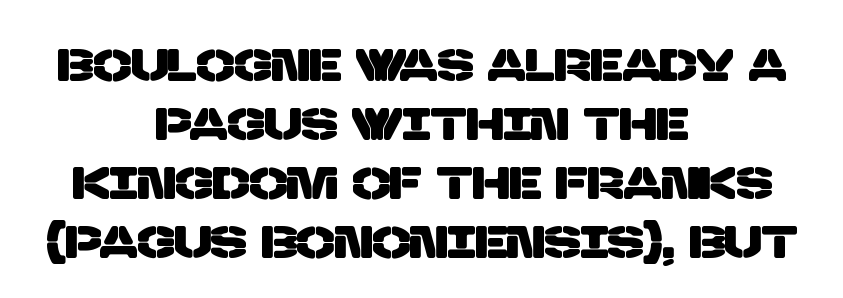
Q: Is the typeface a serif or a sans-serif typeface? A: Sans-serif.
Q: Is the text underlined? A: No.
Q: How is the paragraph aligned? A: Centered.
Q: Is the spacing between letters normal or unusually wide? A: Normal.
Q: Is the spacing between lines tight, normal or loose? A: Normal.
Q: Width (condensed, normal, or wide)? A: Normal.
Q: Stroke contrast? A: Low.
Q: x-height? A: Large.
Q: Monospaced? A: No.
